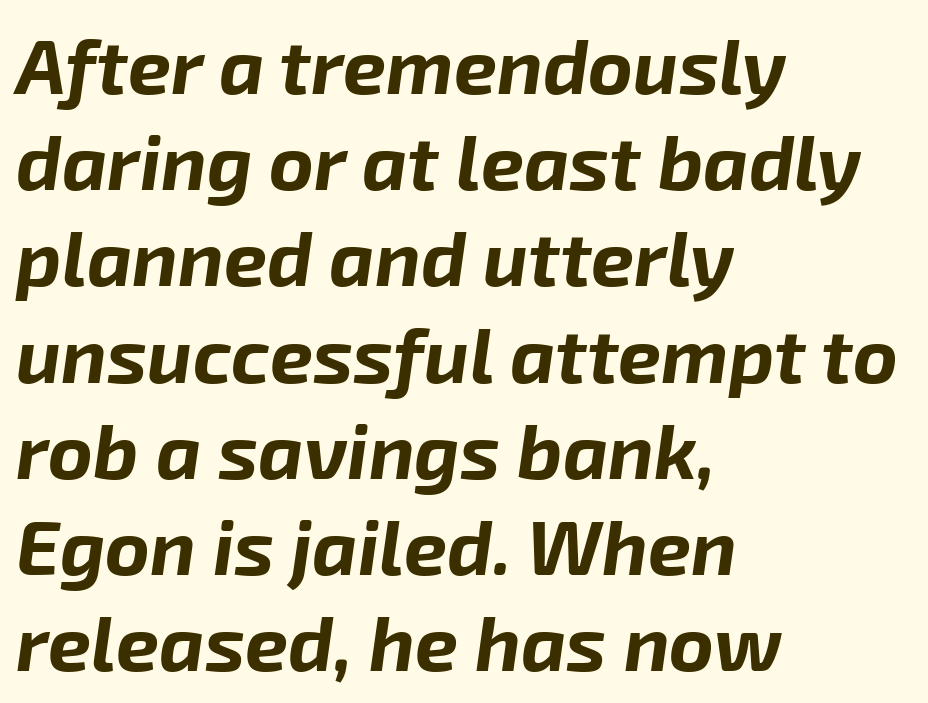
The face used here is rendered with its standard letterfit. Its strokes are broad and dark, the hallmark of bold type. Vertical spacing — default. The paragraph shown leans on its left margin. Here the designer chose a conventional face with non-uniform glyph widths.
